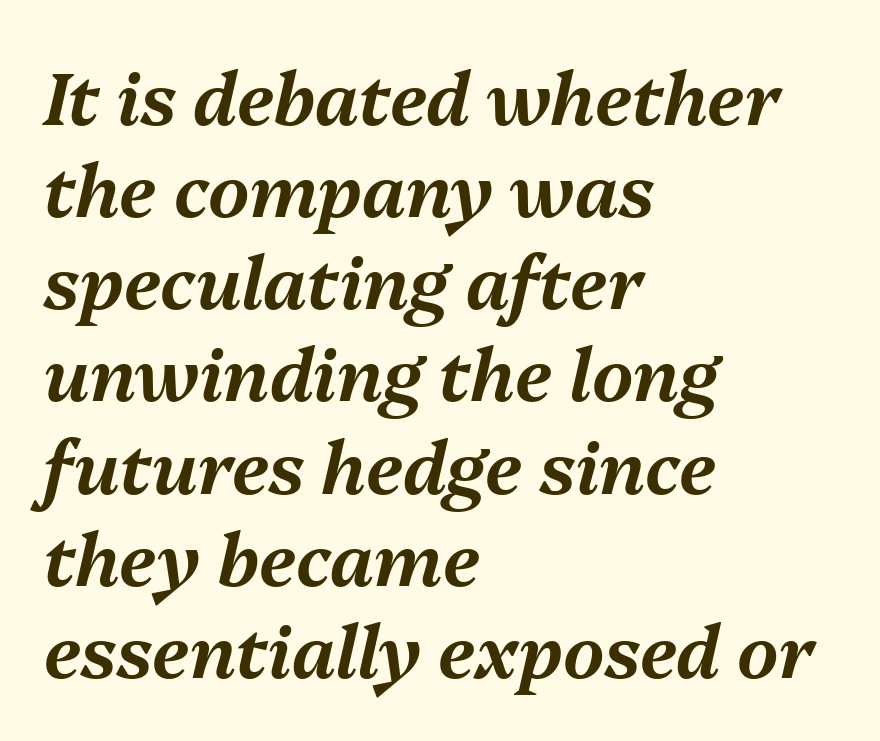
{"italic": "yes", "lean": "right", "slant_degrees": 13, "width": "normal", "stroke_contrast": "medium", "x_height": "medium", "monospaced": "no", "underline": "no", "align": "left", "line_spacing": "normal", "line_spacing_ratio": 1.28, "letter_spacing": "normal", "letter_spacing_em": 0.0, "glyph_px": 72}
